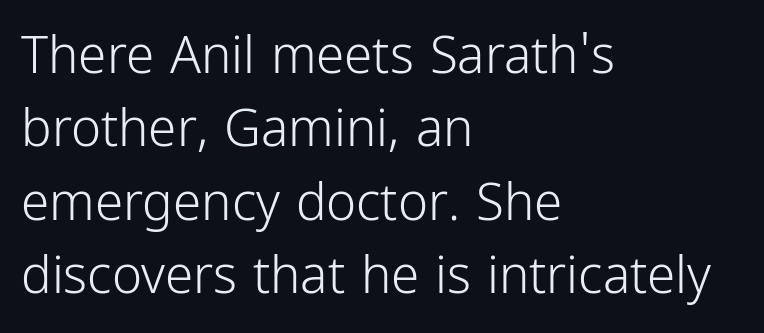
Compared with a centered layout, this one pins lines to the left instead. Each letter keeps its own natural width here, so spacing adapts to shape. Vertical strokes here are truly vertical. The strokes carry an ordinary text weight at most.
